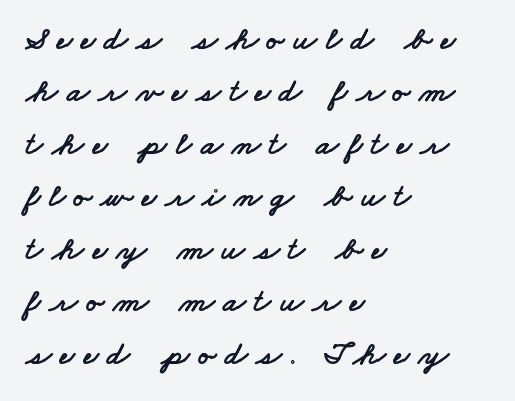
The letters advance in unequal steps, a hallmark of proportional type. The words here are not underlined. The type is letterspaced generously, with wide tracking. In terms of leading, this rendering sits right in the middle.
